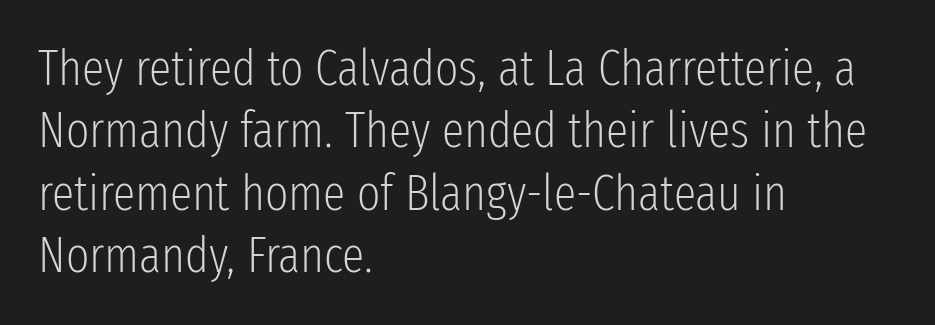
Q: Is the text bold? A: No.
Q: Is the text italic (slanted)? A: No, it is upright.
Q: Is the typeface a serif or a sans-serif typeface? A: Sans-serif.
Q: Is the text underlined? A: No.
Q: How is the paragraph aligned? A: Left-aligned.
Q: Is the spacing between letters normal or unusually wide? A: Normal.
Q: Is the spacing between lines tight, normal or loose? A: Normal.
Q: Width (condensed, normal, or wide)? A: Condensed.
Q: Stroke contrast? A: Low.
Q: x-height? A: Medium.
Q: Monospaced? A: No.
